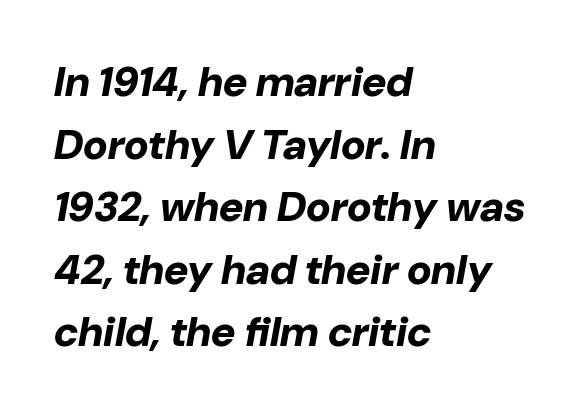
Rows of type keep a routine distance in the vertical direction. The letterforms sit shoulder to shoulder at normal distance. A dark, heavy texture on the line: the type is bold. Proportional: the letters do not fall into vertical columns. Nobody drew a line under any word here.
